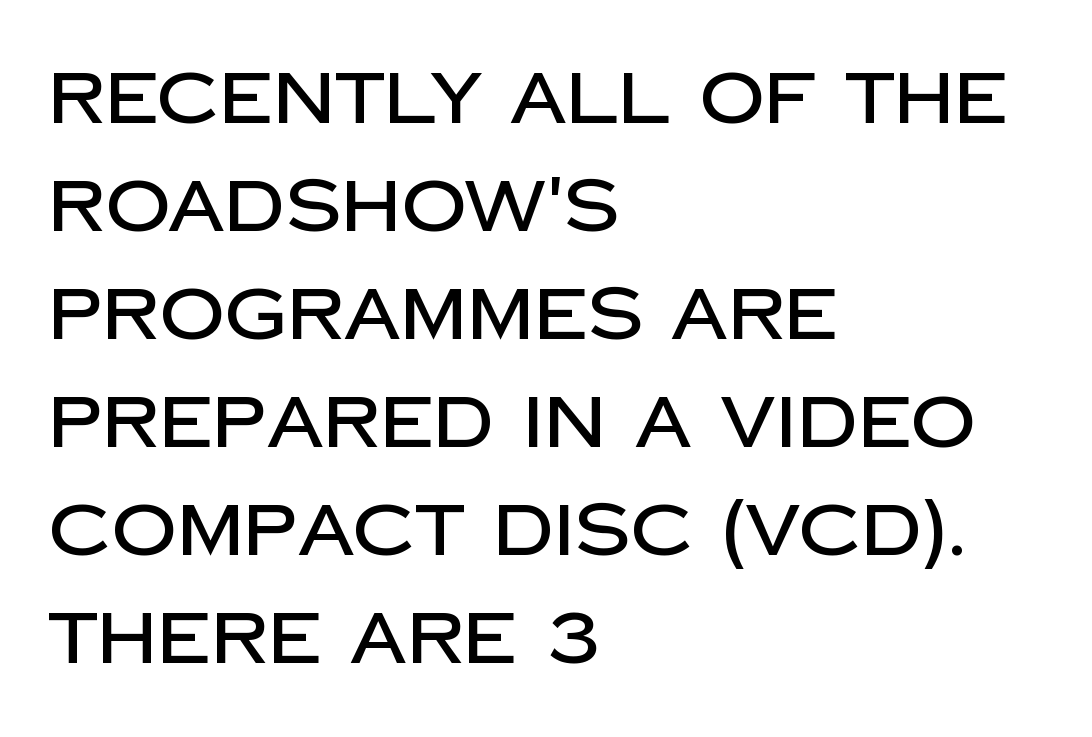
{"serif": "no", "italic": "no", "width": "normal", "stroke_contrast": "low", "x_height": "large", "monospaced": "no", "underline": "no", "align": "left", "line_spacing": "normal", "line_spacing_ratio": 1.5, "letter_spacing": "normal", "letter_spacing_em": 0.0, "glyph_px": 72}
